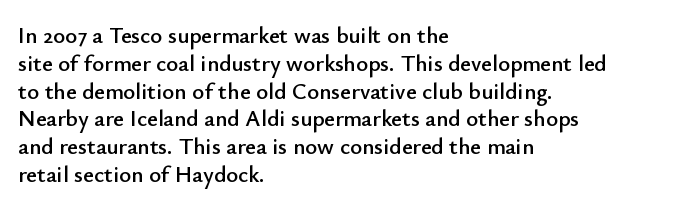
The image shows 23 px text type, upright; set left-aligned, line spacing 1.21x, normal letter spacing, not underlined.
